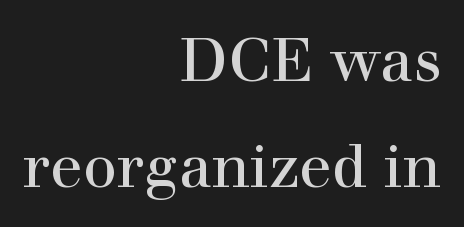
Q: Is the text italic (slanted)? A: No, it is upright.
Q: Is the typeface a serif or a sans-serif typeface? A: Serif.
Q: Is the text underlined? A: No.
Q: How is the paragraph aligned? A: Right-aligned.
Q: Is the spacing between letters normal or unusually wide? A: Normal.
Q: Width (condensed, normal, or wide)? A: Normal.
Q: x-height? A: Medium.
Q: Monospaced? A: No.
